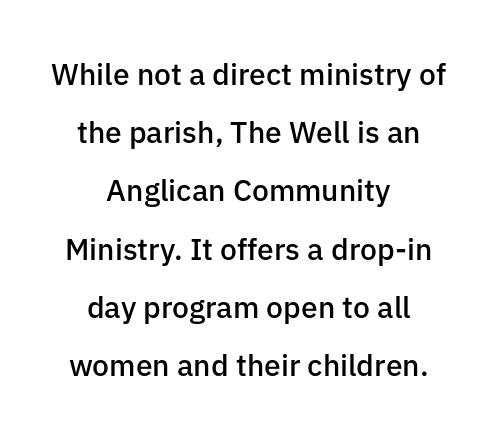
The strip under each line holds only bare page. Default kerning and tracking; the words read as compact shapes. Leading: increased. Rendered with straight, roman letterforms. This sample has the flowing, uneven cadence of proportional lettering. Weight check: semibold — heavier than regular, not quite bold.
